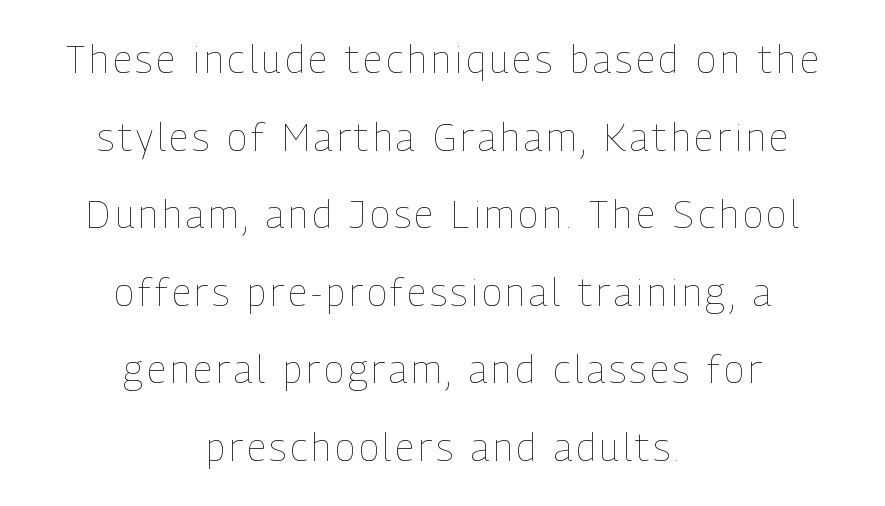
Q: Is the text bold? A: No.
Q: Is the text italic (slanted)? A: No, it is upright.
Q: Is the text underlined? A: No.
Q: How is the paragraph aligned? A: Centered.
Q: Is the spacing between lines tight, normal or loose? A: Loose.
Q: Width (condensed, normal, or wide)? A: Condensed.
Q: Stroke contrast? A: Low.
Q: x-height? A: Medium.
Q: Monospaced? A: No.
